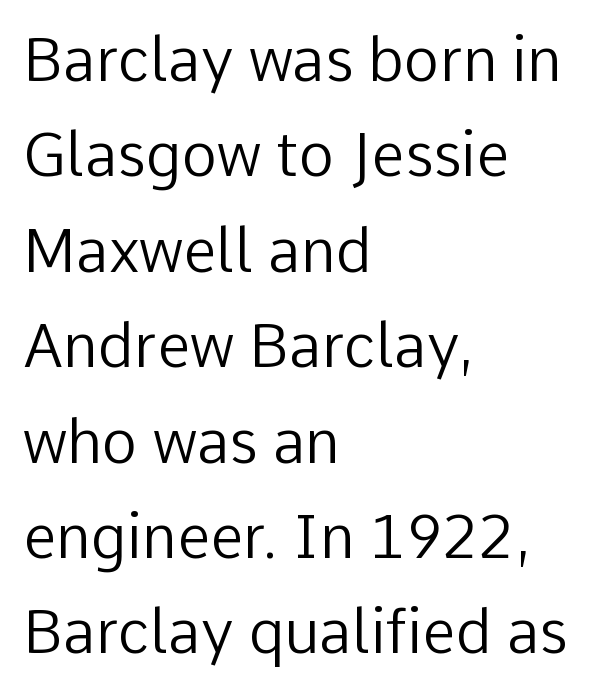
{"serif": "no", "italic": "no", "bold": "no", "weight": "regular", "width": "normal", "stroke_contrast": "low", "x_height": "medium", "monospaced": "no", "underline": "no", "align": "left", "line_spacing": "normal", "line_spacing_ratio": 1.59, "letter_spacing": "normal", "letter_spacing_em": 0.0, "glyph_px": 60}
